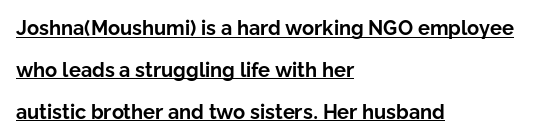
The image shows 20 px bold type, upright; set left-aligned, loose line spacing (2.09x), normal letter spacing, underlined.
